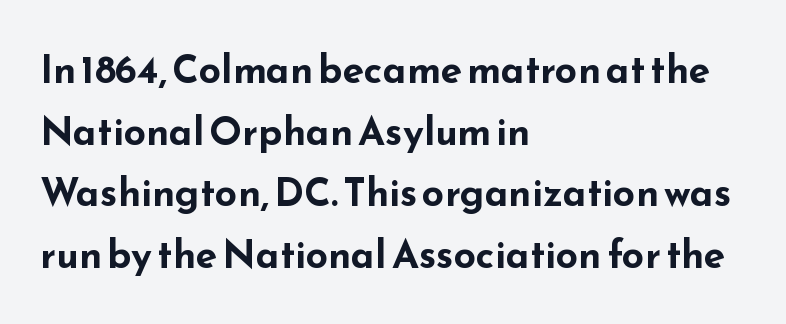
The rendering uses natural spacing where letterforms have individual widths. Does the weight exceed regular? Yes, all the way to bold. Does extra space separate the letters? No, they use regular spacing. Note: no serifs on the glyphs. This is the regular roman posture of the typeface.
